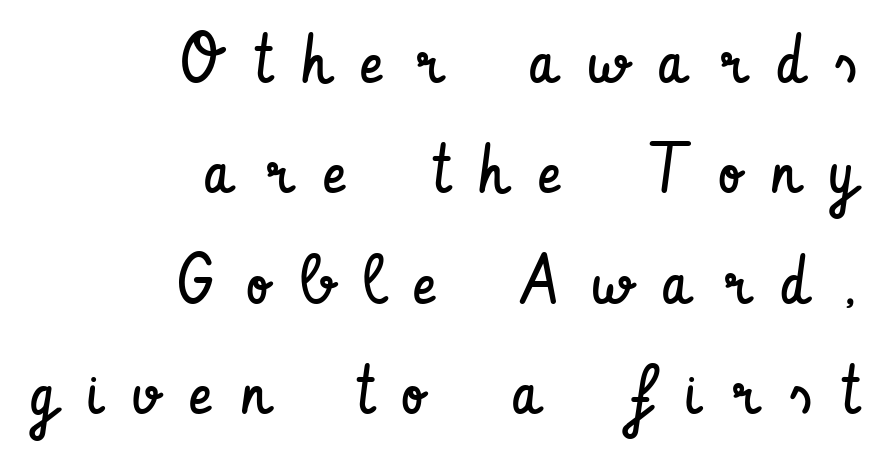
Do the letters lean? They stand straight. Spacing verdict: proportional, widths tailored to each character. The letters carry no serifs — their stems end cleanly without finishing strokes. Heft: none added — not bold. Quick note: interline space is typical. Descenders are the only things crossing below the line.
